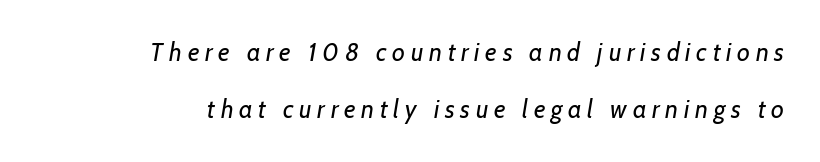
The image shows 25 px text type; set right-aligned, loose line spacing (2.3x), unusually wide letter spacing (+0.23 em), not underlined.
